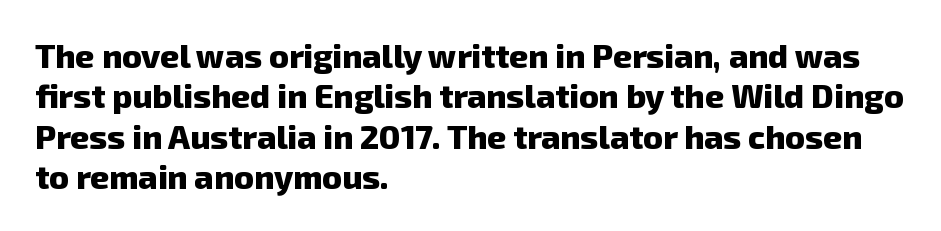
The image shows 33 px heavy sans-serif type; set left-aligned, line spacing 1.22x, normal letter spacing, not underlined; low stroke contrast and a medium x-height.
